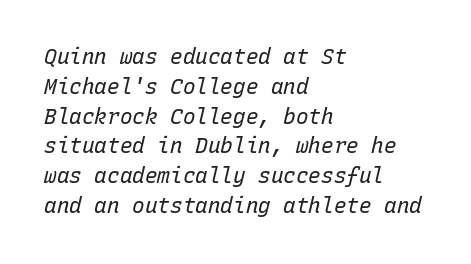
Q: Is the text bold? A: No.
Q: Is the text italic (slanted)? A: Yes, it leans right by about 15 degrees.
Q: Is the text underlined? A: No.
Q: How is the paragraph aligned? A: Left-aligned.
Q: Is the spacing between letters normal or unusually wide? A: Normal.
Q: Is the spacing between lines tight, normal or loose? A: Normal.
